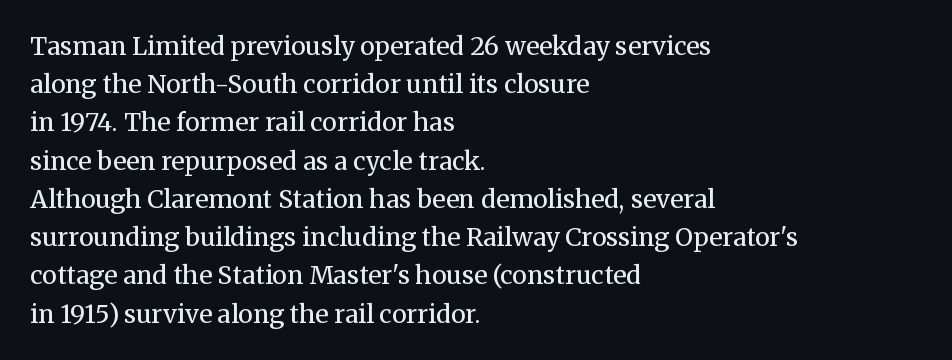
{"italic": "no", "bold": "no", "underline": "no", "align": "left", "line_spacing": "normal", "line_spacing_ratio": 1.53, "letter_spacing": "normal", "letter_spacing_em": 0.0, "glyph_px": 25}
